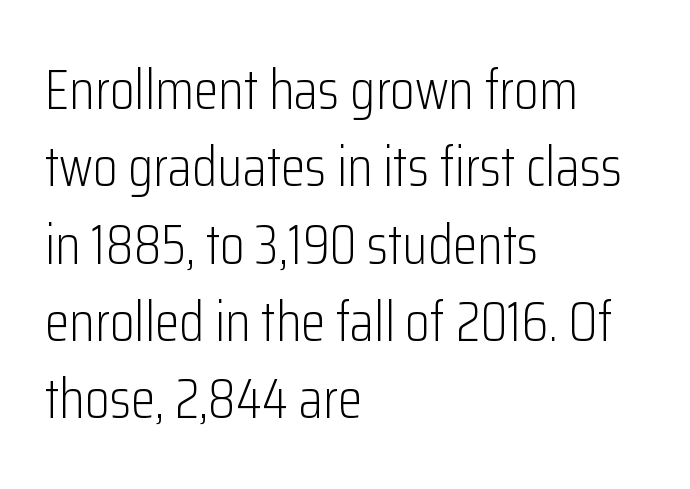
Q: Is the text bold? A: No.
Q: Is the text italic (slanted)? A: No, it is upright.
Q: Is the typeface a serif or a sans-serif typeface? A: Sans-serif.
Q: Is the text underlined? A: No.
Q: How is the paragraph aligned? A: Left-aligned.
Q: Is the spacing between letters normal or unusually wide? A: Normal.
Q: Is the spacing between lines tight, normal or loose? A: Normal.
Q: Width (condensed, normal, or wide)? A: Condensed.
Q: Stroke contrast? A: Low.
Q: x-height? A: Medium.
Q: Monospaced? A: No.
